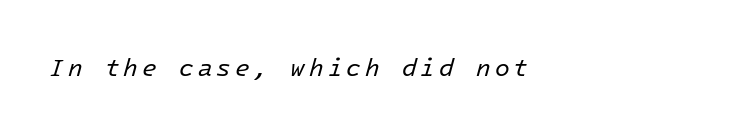
The image shows 24 px text type, italic (leaning right); set left-aligned, not underlined.
